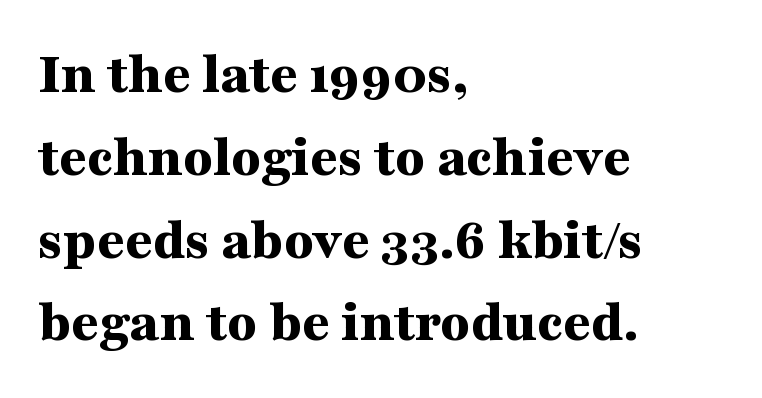
Only glyphs here, with clear space below each row. When letters stand straight like this, we call the style roman or upright. Typeset ragged right — the left edge is the straight one. Its strokes are broad and dark, the hallmark of bold type. The passage shown is typed in a proportional face where columns would drift.
